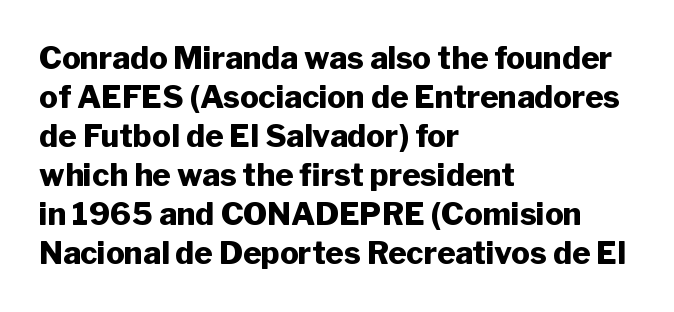
{"serif": "no", "italic": "no", "bold": "yes", "weight": "heavy", "width": "normal", "stroke_contrast": "low", "x_height": "medium", "monospaced": "no", "underline": "no", "align": "left", "line_spacing": "normal", "line_spacing_ratio": 1.26, "letter_spacing": "normal", "letter_spacing_em": 0.0, "glyph_px": 31}
